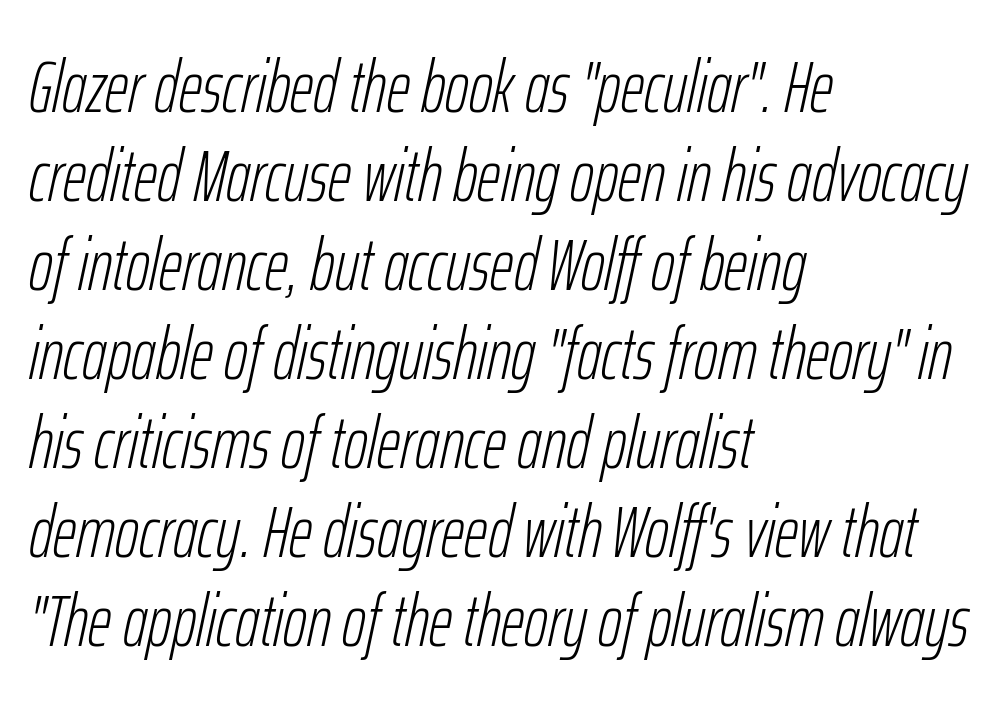
Stem width sits at or under what a default text font uses. The rendering uses natural spacing where letterforms have individual widths. The strip under each line holds only bare page. If you drew a line through each stem, it would be angled. Nothing unusual about the tracking: characters are spaced as the font intends.
